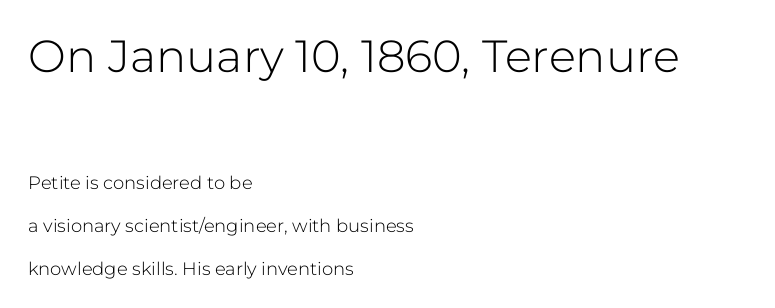
The image shows 45 px light sans-serif type, upright; set left-aligned, loose line spacing (2.38x), normal letter spacing, not underlined; the first (top) block is 2.5x larger; low stroke contrast and a medium x-height.
